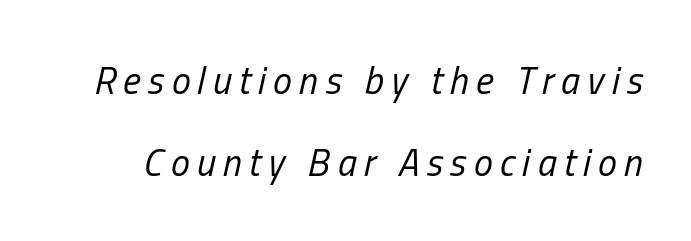
{"italic": "yes", "lean": "right", "slant_degrees": 13, "bold": "no", "weight": "regular", "width": "condensed", "stroke_contrast": "low", "x_height": "medium", "monospaced": "no", "underline": "no", "line_spacing": "loose", "line_spacing_ratio": 2.15, "glyph_px": 38}
